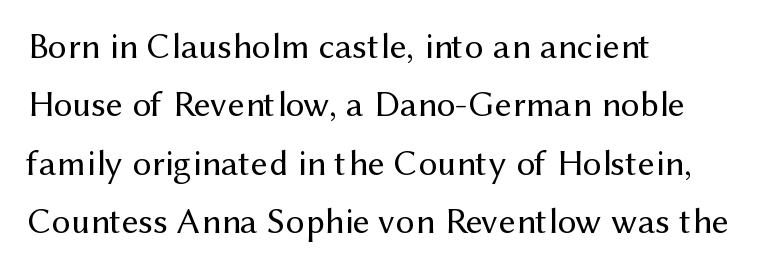
Underlining? Definitely not there. Vertical spacing — default. Spacing verdict: proportional, widths tailored to each character. Weight class: somewhere from thin through regular. The type is set solid horizontally, with unmodified tracking. Is the block centered? No — it sits flush against the left margin.
